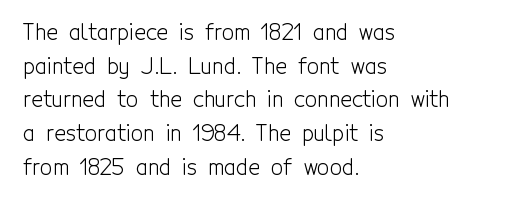
Q: Is the text bold? A: No.
Q: Is the text italic (slanted)? A: No, it is upright.
Q: Is the text underlined? A: No.
Q: How is the paragraph aligned? A: Left-aligned.
Q: Is the spacing between letters normal or unusually wide? A: Normal.
Q: Is the spacing between lines tight, normal or loose? A: Normal.
